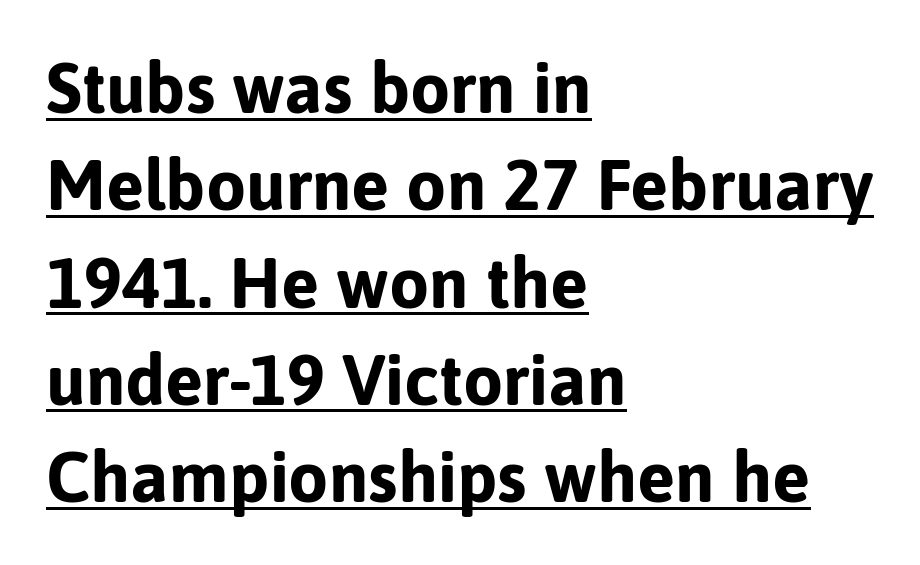
Q: Is the text bold? A: Yes.
Q: Is the text italic (slanted)? A: No, it is upright.
Q: Is the typeface a serif or a sans-serif typeface? A: Sans-serif.
Q: Is the text underlined? A: Yes.
Q: How is the paragraph aligned? A: Left-aligned.
Q: Is the spacing between letters normal or unusually wide? A: Normal.
Q: Is the spacing between lines tight, normal or loose? A: Normal.
Q: Width (condensed, normal, or wide)? A: Normal.
Q: Stroke contrast? A: Low.
Q: x-height? A: Medium.
Q: Monospaced? A: No.
